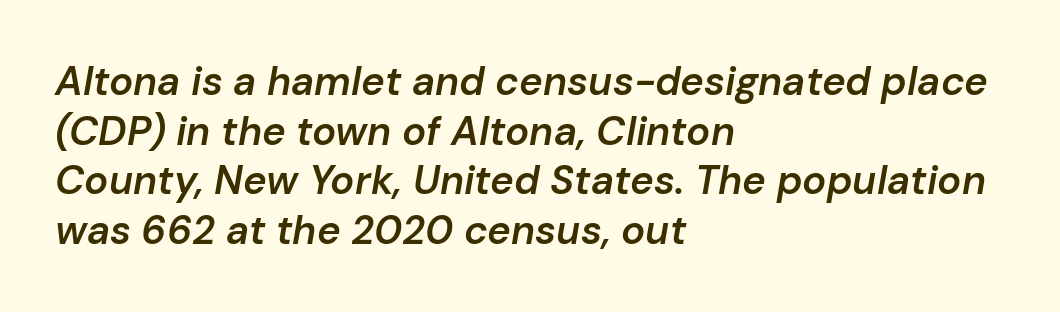
Q: Is the text bold? A: Semi-bold.
Q: Is the text italic (slanted)? A: Yes, it leans right by about 10 degrees.
Q: Is the text underlined? A: No.
Q: How is the paragraph aligned? A: Left-aligned.
Q: Is the spacing between letters normal or unusually wide? A: Normal.
Q: Width (condensed, normal, or wide)? A: Normal.
Q: Stroke contrast? A: Low.
Q: x-height? A: Medium.
Q: Monospaced? A: No.
